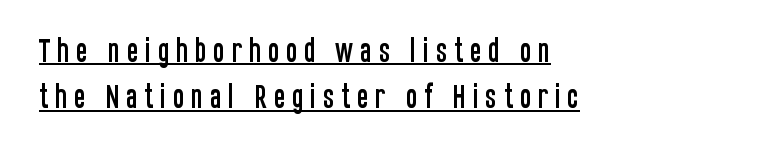
Q: Is the text italic (slanted)? A: No, it is upright.
Q: Is the text underlined? A: Yes.
Q: How is the paragraph aligned? A: Left-aligned.
Q: Is the spacing between letters normal or unusually wide? A: Unusually wide.
